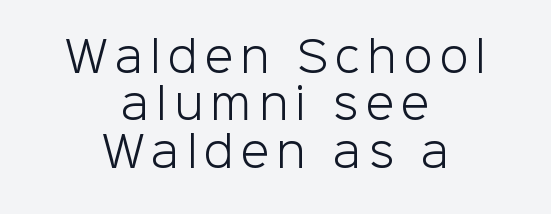
{"serif": "no", "italic": "no", "bold": "no", "weight": "light", "width": "normal", "stroke_contrast": "low", "x_height": "medium", "monospaced": "no", "underline": "no", "align": "center", "line_spacing": "tight", "line_spacing_ratio": 1.13, "glyph_px": 42}
